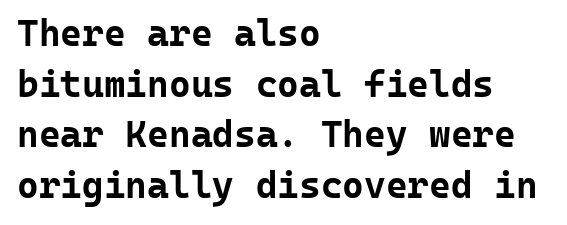
The image shows 37 px bold sans-serif type, upright, monospaced; set left-aligned, normal line spacing (1.37x), normal letter spacing, not underlined; low stroke contrast and a medium x-height.
